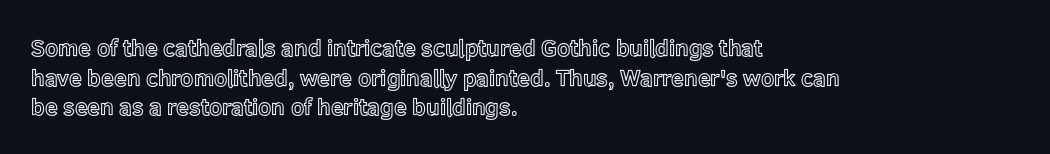
Q: Is the text italic (slanted)? A: No, it is upright.
Q: Is the text underlined? A: No.
Q: How is the paragraph aligned? A: Left-aligned.
Q: Is the spacing between letters normal or unusually wide? A: Normal.
Q: Is the spacing between lines tight, normal or loose? A: Normal.
